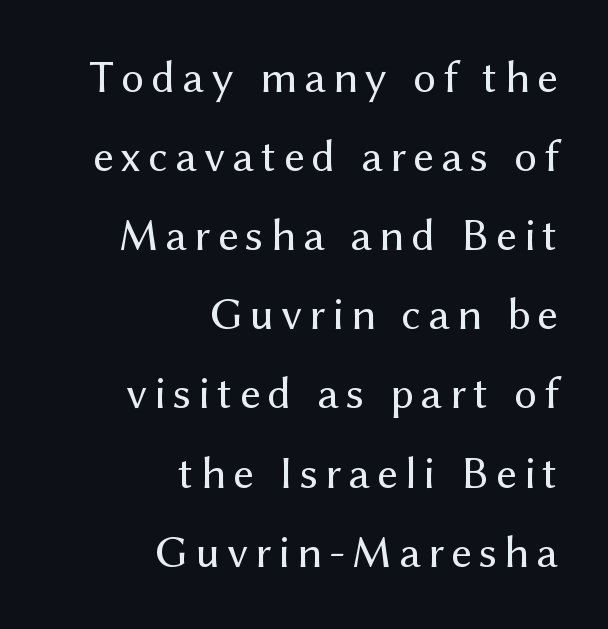
{"serif": "no", "italic": "no", "bold": "no", "weight": "regular", "width": "normal", "stroke_contrast": "medium", "x_height": "medium", "monospaced": "no", "underline": "no", "align": "right", "line_spacing_ratio": 1.72, "glyph_px": 46}
